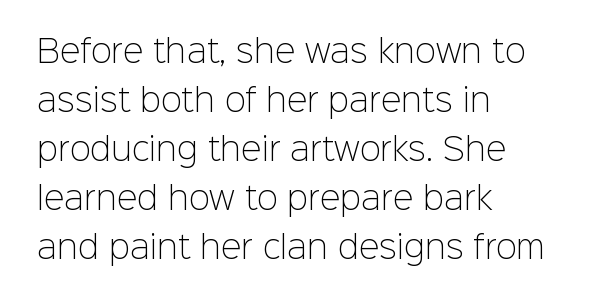
The text block is weighted toward the left margin, trailing off unevenly rightward. Baseline-to-baseline distance is the conventional proportion of letter height. In terms of posture, this sample is upright. Do the characters align in a grid? No, the font is proportional.
